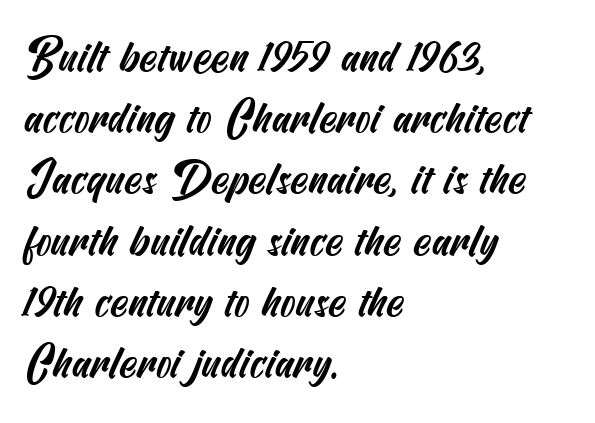
Unmarked baselines from the first word to the last. Line spacing here is normal. The face used here is rendered with its standard letterfit. Alignment: flush left. Nothing sits at the stroke ends, so this counts as sans-serif.
